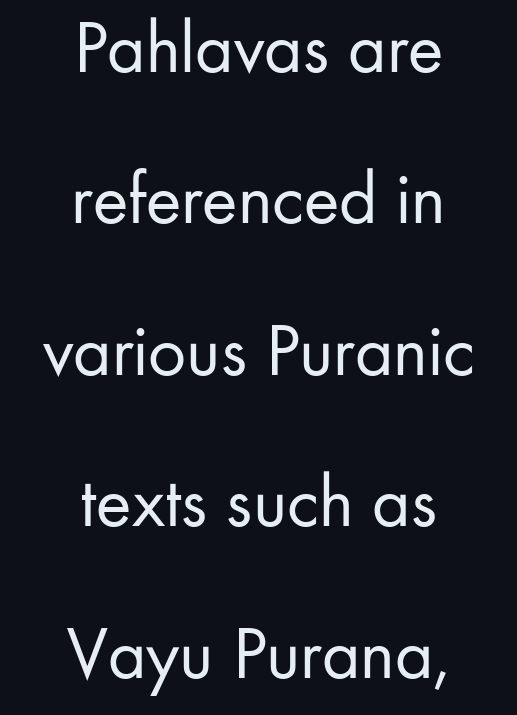
{"serif": "no", "italic": "no", "bold": "no", "weight": "regular", "width": "normal", "stroke_contrast": "low", "x_height": "small", "monospaced": "no", "underline": "no", "align": "center", "line_spacing": "loose", "line_spacing_ratio": 2.02, "letter_spacing": "normal", "letter_spacing_em": 0.0, "glyph_px": 75}
